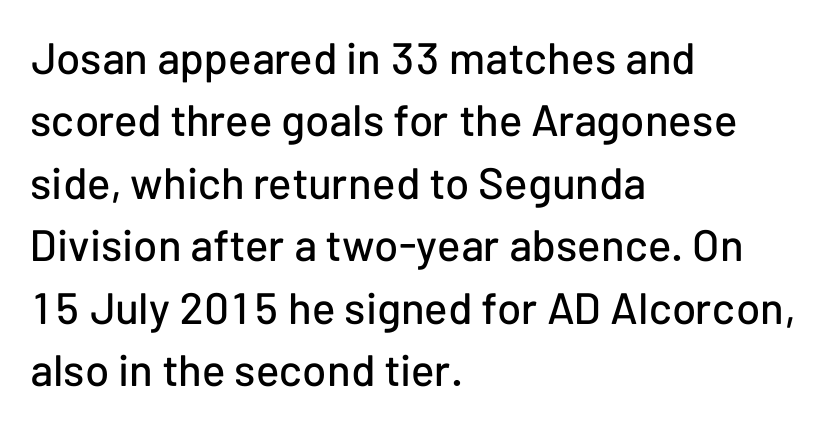
The image shows 44 px sans-serif type, upright; set left-aligned, normal line spacing (1.42x), normal letter spacing, not underlined; low stroke contrast and a medium x-height.
